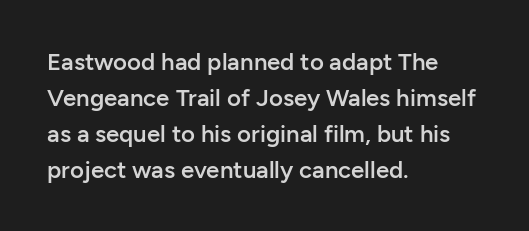
The image shows 24 px text type, upright; set left-aligned, normal line spacing (1.5x), normal letter spacing, not underlined.
